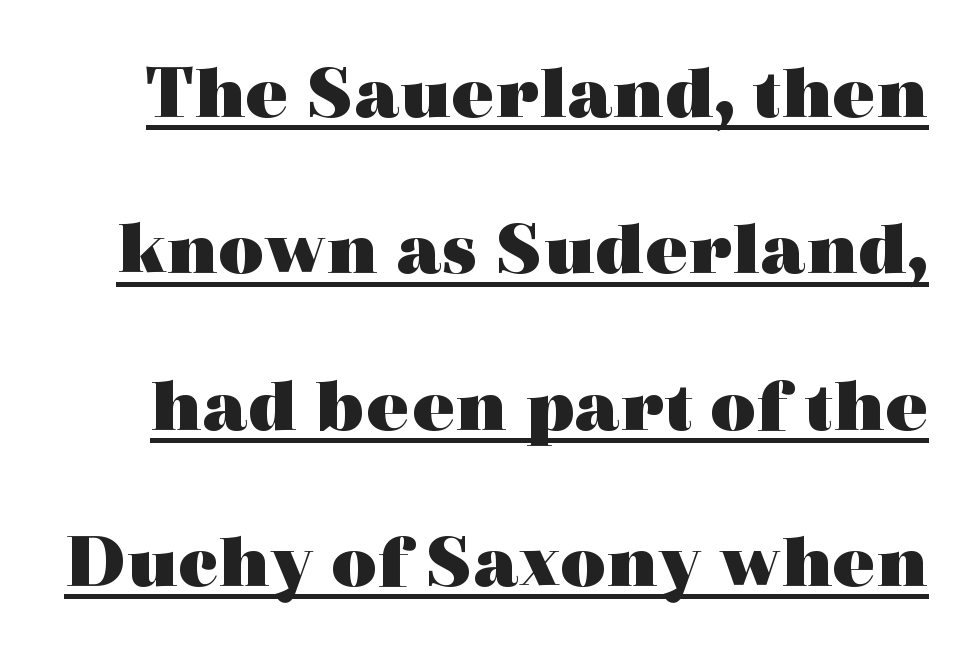
{"serif": "yes", "italic": "no", "bold": "yes", "weight": "heavy", "width": "wide", "x_height": "medium", "monospaced": "no", "underline": "yes", "line_spacing": "loose", "line_spacing_ratio": 1.98, "letter_spacing": "normal", "letter_spacing_em": 0.0, "glyph_px": 79}
